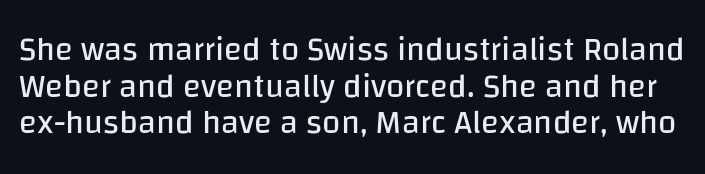
The image shows 33 px regular-weight sans-serif type, upright; set tight line spacing (1.11x), normal letter spacing, not underlined; low stroke contrast and a large x-height.
